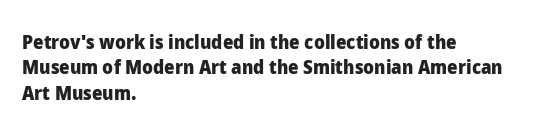
Characters follow at the spacing the type designer built in. What's the leading like? Ordinary, nothing unusual. Horizontal alignment here is leftward, the default for most running prose. The words here are not underlined. The typesetting leans heavy: a genuine bold.
